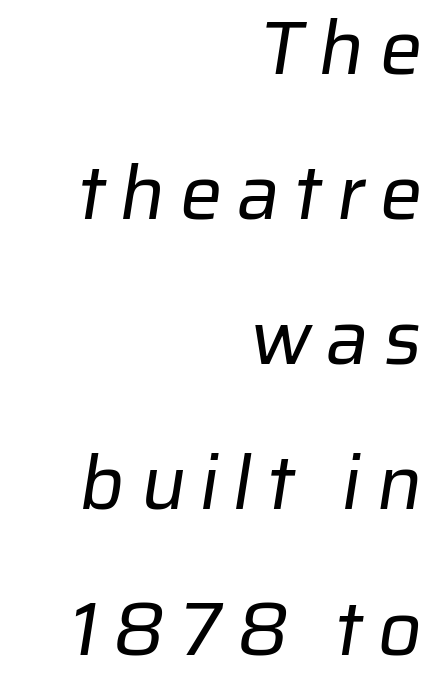
{"serif": "no", "bold": "no", "weight": "regular", "width": "normal", "stroke_contrast": "low", "x_height": "medium", "monospaced": "no", "underline": "no", "align": "right", "line_spacing": "loose", "line_spacing_ratio": 1.91, "glyph_px": 76}
